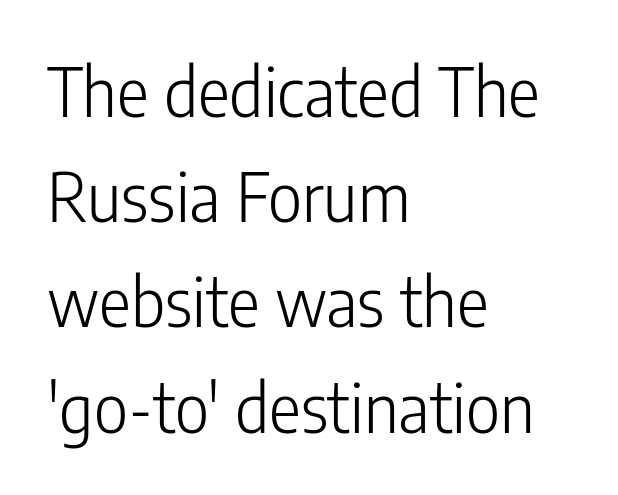
The image shows 67 px light, condensed sans-serif type, upright; set left-aligned, normal line spacing (1.57x), normal letter spacing, not underlined; low stroke contrast and a medium x-height.
